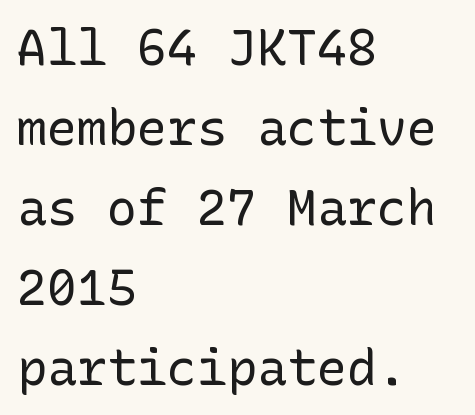
{"serif": "no", "italic": "no", "bold": "no", "weight": "regular", "width": "normal", "stroke_contrast": "low", "x_height": "medium", "underline": "no", "align": "left", "line_spacing": "normal", "line_spacing_ratio": 1.6, "letter_spacing": "normal", "letter_spacing_em": 0.0, "glyph_px": 50}
